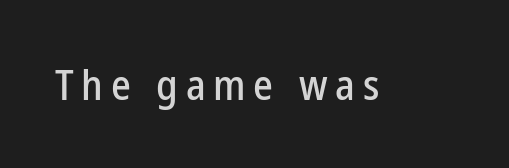
The image shows 42 px condensed sans-serif type, upright; set not underlined; low stroke contrast and a medium x-height.
